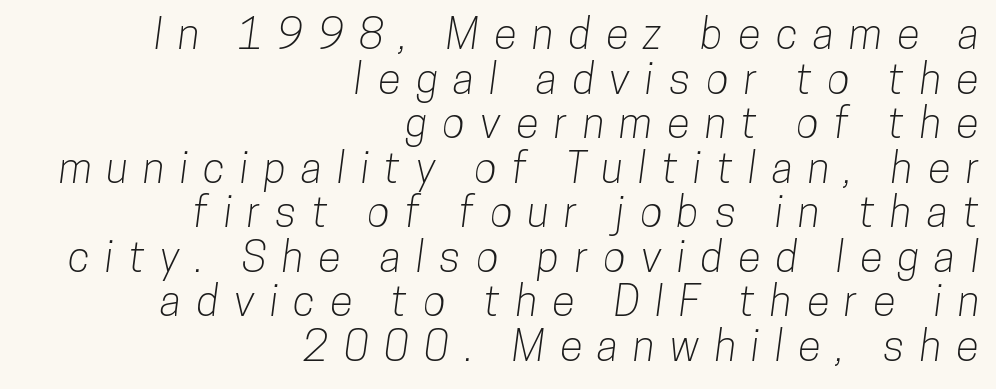
{"serif": "no", "width": "condensed", "stroke_contrast": "low", "x_height": "medium", "monospaced": "no", "underline": "no", "align": "right", "line_spacing": "tight", "line_spacing_ratio": 1.06, "letter_spacing": "wide", "letter_spacing_em": 0.36, "glyph_px": 42}
